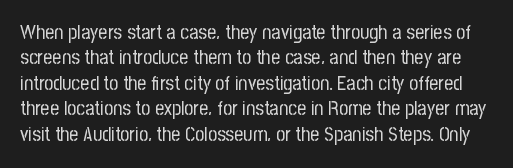
Any mark beneath the type? The region is blank. Stroke mass is kept to a normal reading level or below. A typesetter would mark this as roman, not italic. The letters sit at their default tracking, neither squeezed nor spread.
